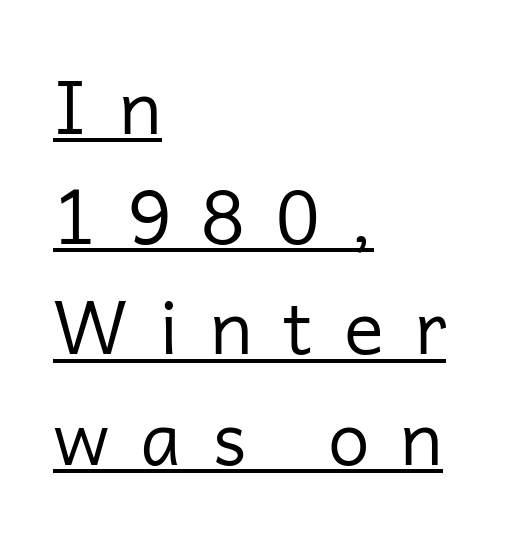
The image shows 75 px regular-weight sans-serif type, upright; set left-aligned, normal line spacing (1.47x), unusually wide letter spacing (+0.41 em), underlined; low stroke contrast and a medium x-height.
